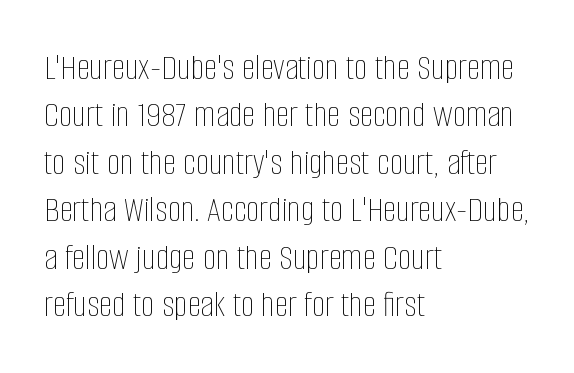
{"italic": "no", "bold": "no", "weight": "thin", "width": "condensed", "stroke_contrast": "low", "x_height": "large", "monospaced": "no", "underline": "no", "align": "left", "line_spacing": "normal", "line_spacing_ratio": 1.25, "letter_spacing": "normal", "letter_spacing_em": 0.0, "glyph_px": 38}
